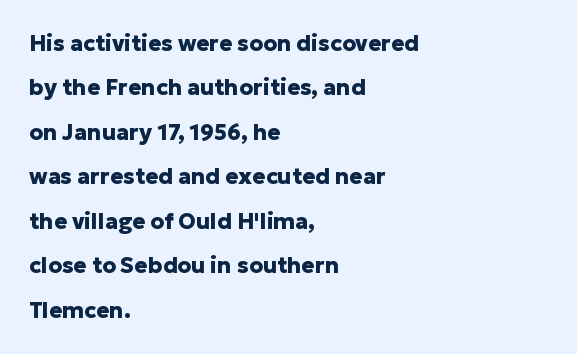
{"italic": "no", "bold": "yes", "underline": "no", "align": "left", "line_spacing": "loose", "line_spacing_ratio": 2.02, "letter_spacing": "normal", "letter_spacing_em": 0.0, "glyph_px": 22}
